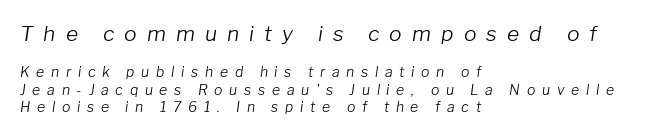
{"italic": "yes", "lean": "right", "slant_degrees": 8, "bold": "no", "underline": "no", "align": "left", "line_spacing": "normal", "line_spacing_ratio": 1.25, "letter_spacing": "wide", "letter_spacing_em": 0.48, "larger_block": "first", "size_ratio": 1.5, "glyph_px": 21}
